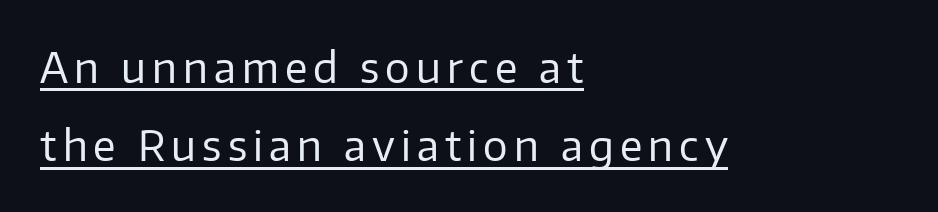
The image shows 41 px regular-weight sans-serif type, upright; set left-aligned, loose line spacing (1.91x), underlined; low stroke contrast and a medium x-height.
